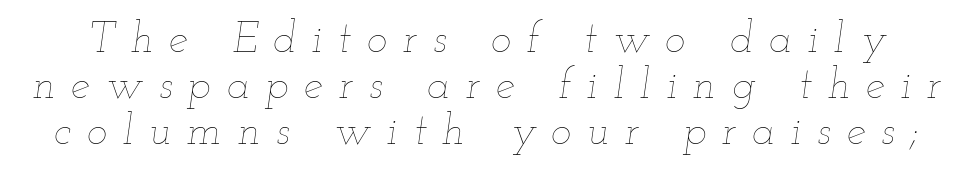
Q: Is the text bold? A: No.
Q: Is the text italic (slanted)? A: Yes, it leans right by about 12 degrees.
Q: Is the text underlined? A: No.
Q: Is the spacing between letters normal or unusually wide? A: Unusually wide.
Q: Is the spacing between lines tight, normal or loose? A: Tight.
Q: Width (condensed, normal, or wide)? A: Wide.
Q: Stroke contrast? A: Low.
Q: x-height? A: Small.
Q: Monospaced? A: No.
